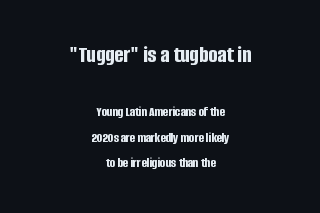
{"italic": "no", "bold": "yes", "underline": "no", "align": "center", "line_spacing_ratio": 1.83, "letter_spacing": "normal", "letter_spacing_em": 0.0, "larger_block": "first", "size_ratio": 1.71, "glyph_px": 24}
